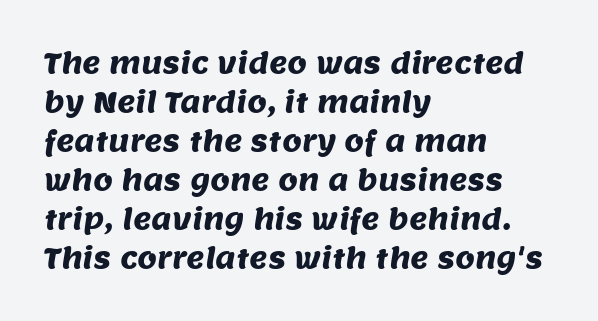
Q: Is the typeface a serif or a sans-serif typeface? A: Sans-serif.
Q: Is the text underlined? A: No.
Q: How is the paragraph aligned? A: Left-aligned.
Q: Is the spacing between letters normal or unusually wide? A: Normal.
Q: Is the spacing between lines tight, normal or loose? A: Normal.
Q: Width (condensed, normal, or wide)? A: Normal.
Q: Stroke contrast? A: Medium.
Q: x-height? A: Large.
Q: Monospaced? A: No.
